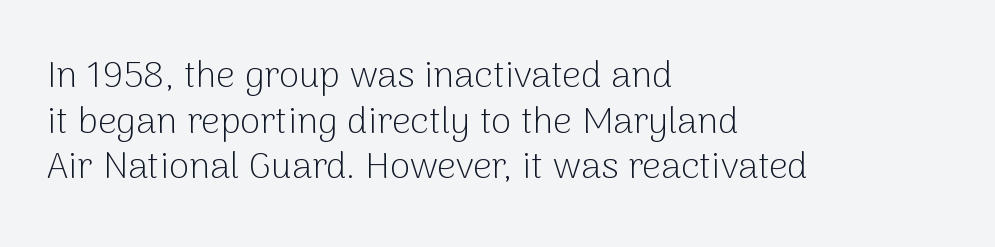
The image shows 37 px light sans-serif type, upright; set left-aligned, line spacing 1.23x, normal letter spacing, not underlined; low stroke contrast and a medium x-height.
